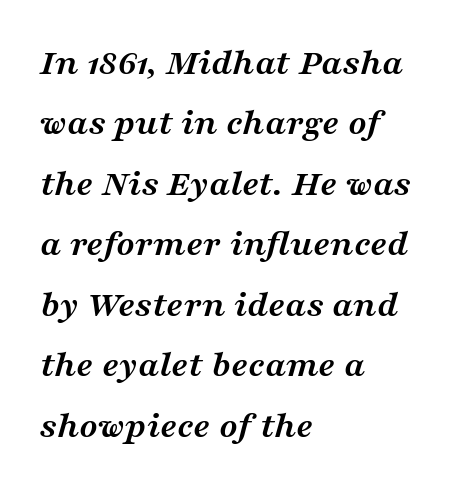
The image shows 38 px semibold, wide serif type, italic (leaning right); set left-aligned, normal line spacing (1.59x), normal letter spacing, not underlined; medium stroke contrast and a medium x-height.
